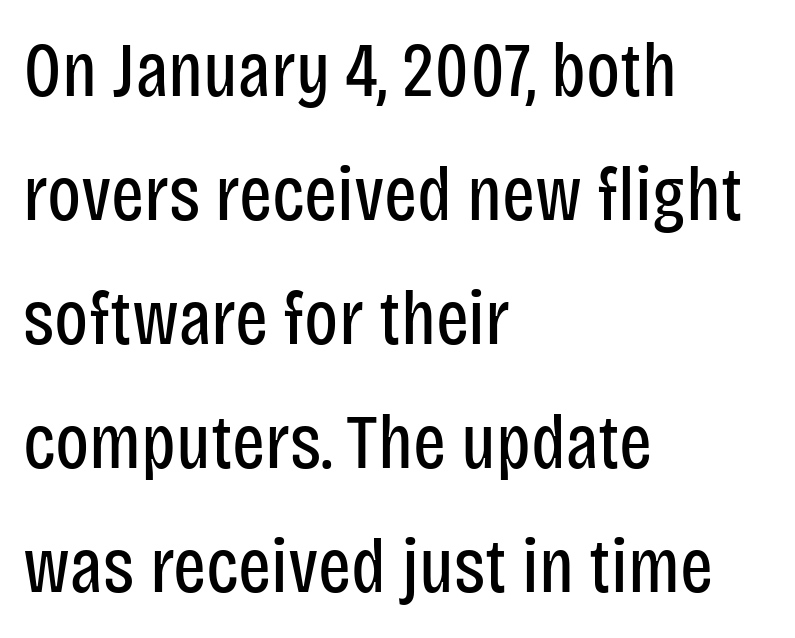
{"serif": "no", "italic": "no", "bold": "no", "weight": "regular", "width": "condensed", "stroke_contrast": "low", "x_height": "large", "monospaced": "no", "underline": "no", "align": "left", "line_spacing": "normal", "line_spacing_ratio": 1.59, "letter_spacing": "normal", "letter_spacing_em": 0.0, "glyph_px": 78}
